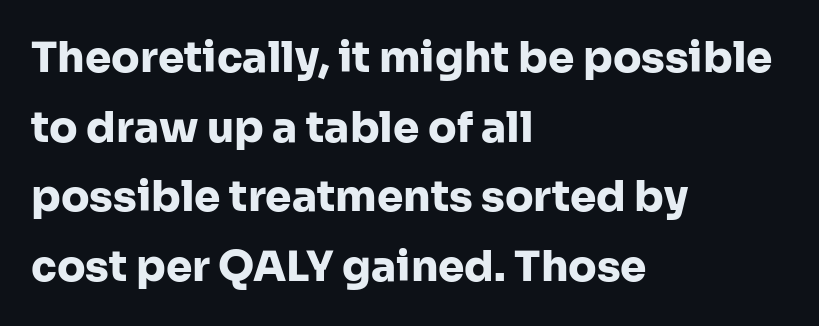
The image shows 42 px heavy sans-serif type, upright; set left-aligned, normal line spacing (1.66x), normal letter spacing, not underlined; low stroke contrast and a medium x-height.
